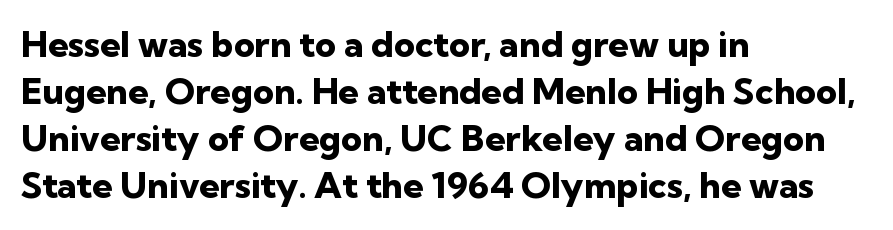
The image shows 36 px heavy sans-serif type, upright; set left-aligned, normal line spacing (1.31x), normal letter spacing, not underlined; low stroke contrast and a medium x-height.
